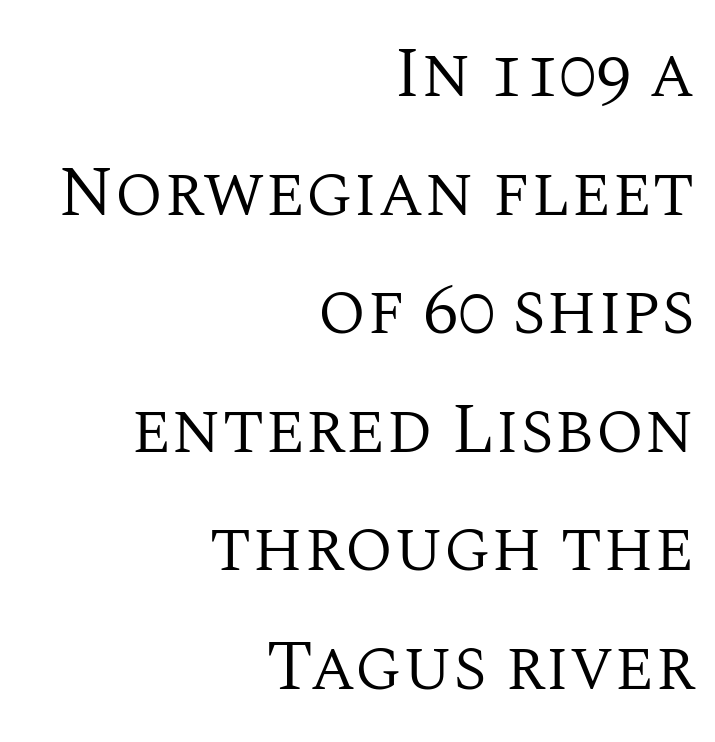
{"serif": "yes", "italic": "no", "bold": "no", "weight": "regular", "width": "normal", "stroke_contrast": "medium", "x_height": "large", "monospaced": "no", "underline": "no", "align": "right", "line_spacing": "normal", "line_spacing_ratio": 1.67, "letter_spacing": "normal", "letter_spacing_em": 0.0, "glyph_px": 71}
